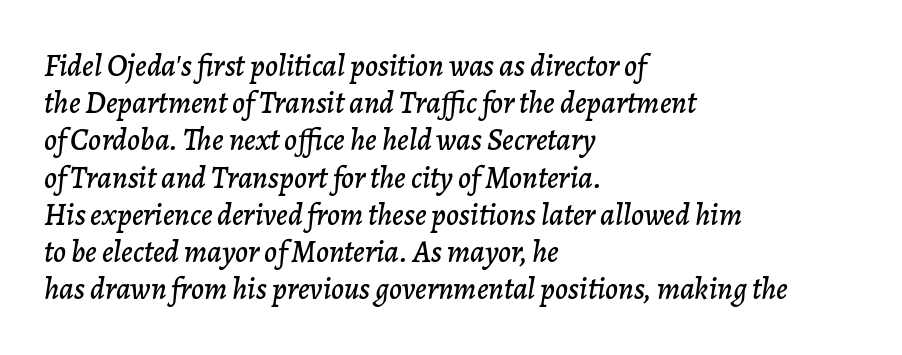
{"italic": "yes", "lean": "right", "slant_degrees": 7, "width": "normal", "stroke_contrast": "low", "x_height": "medium", "monospaced": "no", "underline": "no", "align": "left", "line_spacing_ratio": 1.2, "letter_spacing": "normal", "letter_spacing_em": 0.0, "glyph_px": 31}
